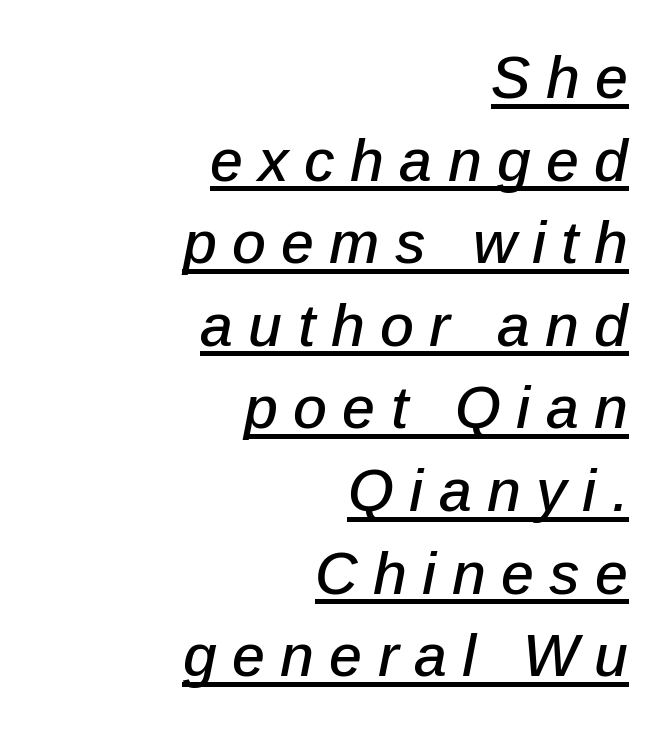
The image shows 59 px text type, italic (leaning right); set right-aligned, normal line spacing (1.4x), unusually wide letter spacing (+0.26 em), underlined; low stroke contrast and a medium x-height.
